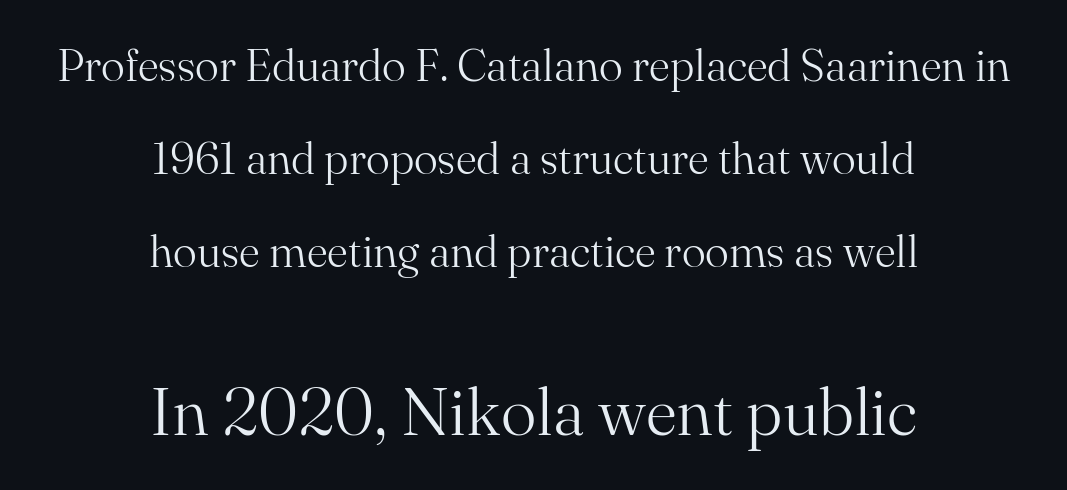
{"serif": "yes", "italic": "no", "bold": "no", "weight": "light", "width": "normal", "stroke_contrast": "medium", "x_height": "small", "monospaced": "no", "underline": "no", "align": "center", "line_spacing": "loose", "line_spacing_ratio": 2.07, "letter_spacing": "normal", "letter_spacing_em": 0.0, "larger_block": "second", "size_ratio": 1.49, "glyph_px": 67}
